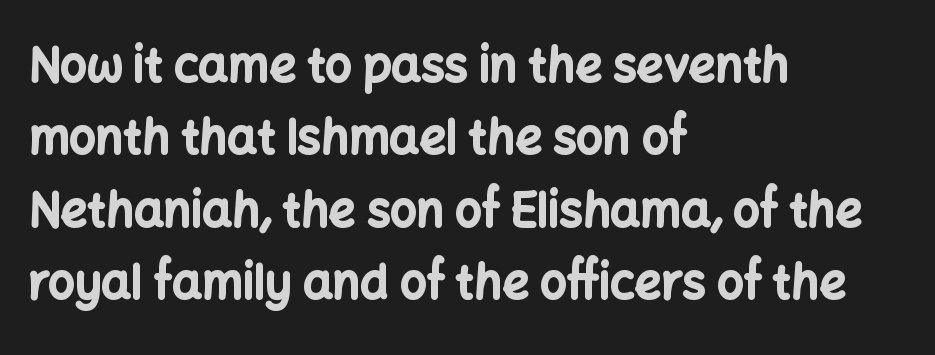
The image shows 47 px bold sans-serif type, upright; set left-aligned, normal line spacing (1.54x), normal letter spacing, not underlined; low stroke contrast and a medium x-height.
